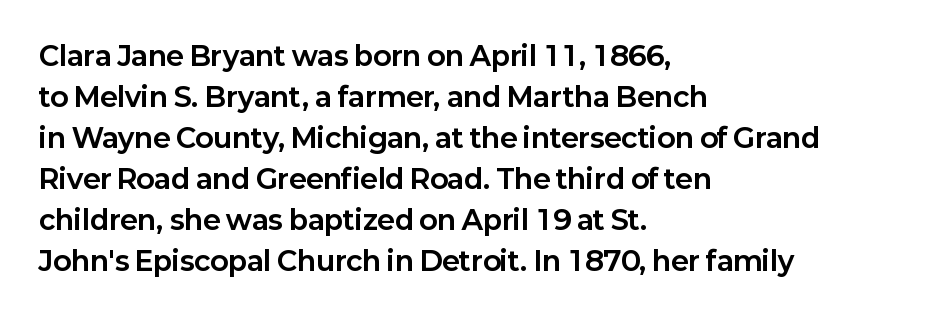
Q: Is the text bold? A: Yes.
Q: Is the text italic (slanted)? A: No, it is upright.
Q: Is the text underlined? A: No.
Q: How is the paragraph aligned? A: Left-aligned.
Q: Is the spacing between letters normal or unusually wide? A: Normal.
Q: Is the spacing between lines tight, normal or loose? A: Normal.
